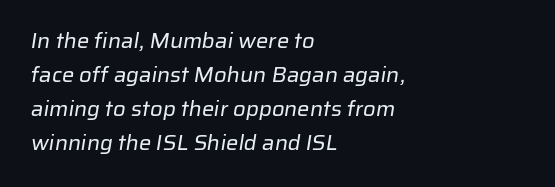
Q: Is the text bold? A: No.
Q: Is the text underlined? A: No.
Q: How is the paragraph aligned? A: Left-aligned.
Q: Is the spacing between letters normal or unusually wide? A: Normal.
Q: Is the spacing between lines tight, normal or loose? A: Normal.
